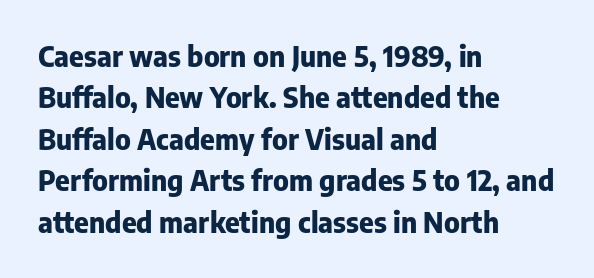
Q: Is the text bold? A: Yes.
Q: Is the text italic (slanted)? A: No, it is upright.
Q: Is the typeface a serif or a sans-serif typeface? A: Sans-serif.
Q: Is the text underlined? A: No.
Q: How is the paragraph aligned? A: Left-aligned.
Q: Is the spacing between letters normal or unusually wide? A: Normal.
Q: Is the spacing between lines tight, normal or loose? A: Normal.
Q: Width (condensed, normal, or wide)? A: Normal.
Q: Stroke contrast? A: Low.
Q: x-height? A: Medium.
Q: Monospaced? A: No.
